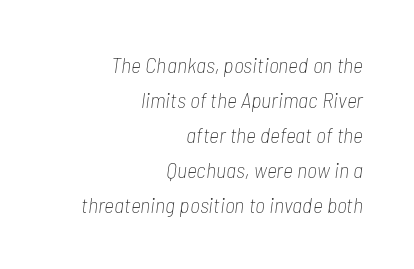
{"italic": "yes", "lean": "right", "slant_degrees": 7, "bold": "no", "underline": "no", "align": "right", "line_spacing": "normal", "line_spacing_ratio": 1.59, "letter_spacing": "normal", "letter_spacing_em": 0.0, "glyph_px": 22}
